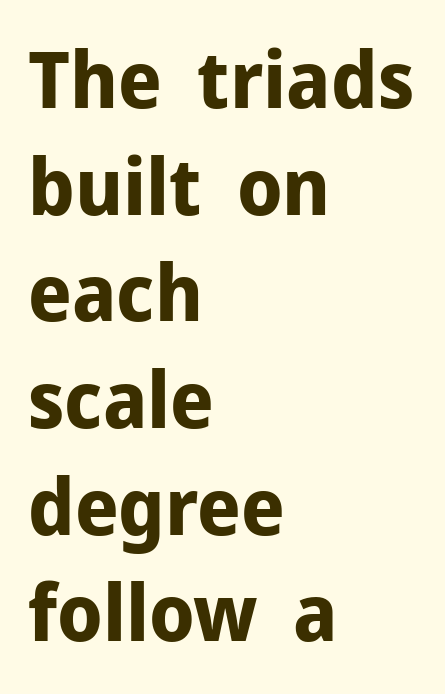
Q: Is the text bold? A: Yes.
Q: Is the text italic (slanted)? A: No, it is upright.
Q: Is the typeface a serif or a sans-serif typeface? A: Sans-serif.
Q: Is the text underlined? A: No.
Q: How is the paragraph aligned? A: Left-aligned.
Q: Is the spacing between letters normal or unusually wide? A: Normal.
Q: Is the spacing between lines tight, normal or loose? A: Normal.
Q: Width (condensed, normal, or wide)? A: Normal.
Q: Stroke contrast? A: Low.
Q: x-height? A: Medium.
Q: Monospaced? A: No.
